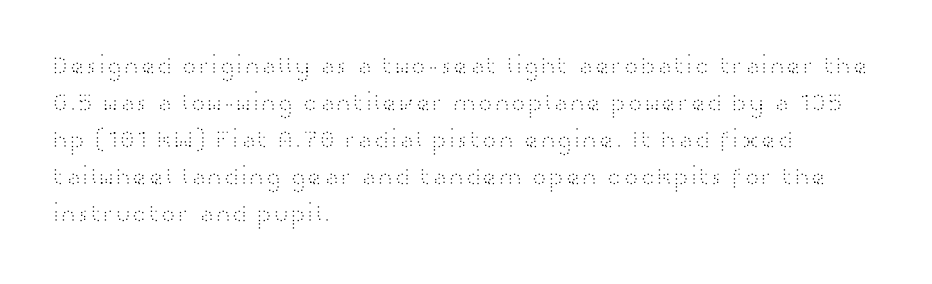
Q: Is the text bold? A: No.
Q: Is the text italic (slanted)? A: No, it is upright.
Q: Is the text underlined? A: No.
Q: How is the paragraph aligned? A: Left-aligned.
Q: Is the spacing between letters normal or unusually wide? A: Normal.
Q: Is the spacing between lines tight, normal or loose? A: Normal.
